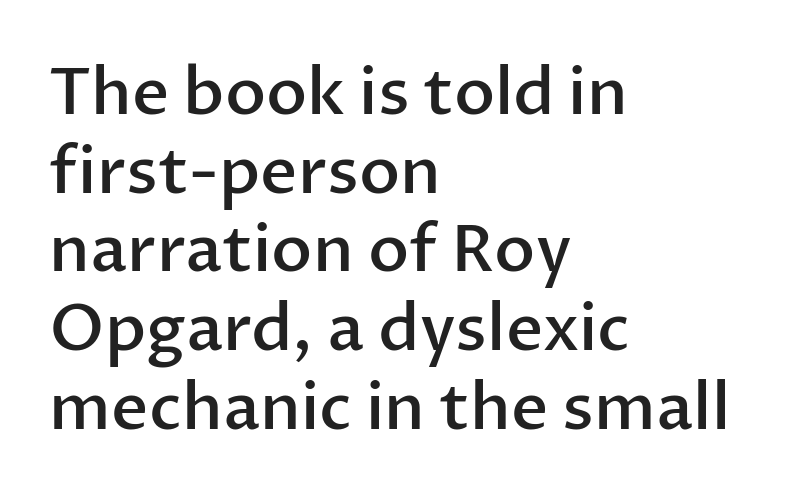
These lines keep a tight, regular rhythm from letter to letter. The lines are quadded left. The specimen reads as upright at a glance. This sample uses a sans-serif face.
